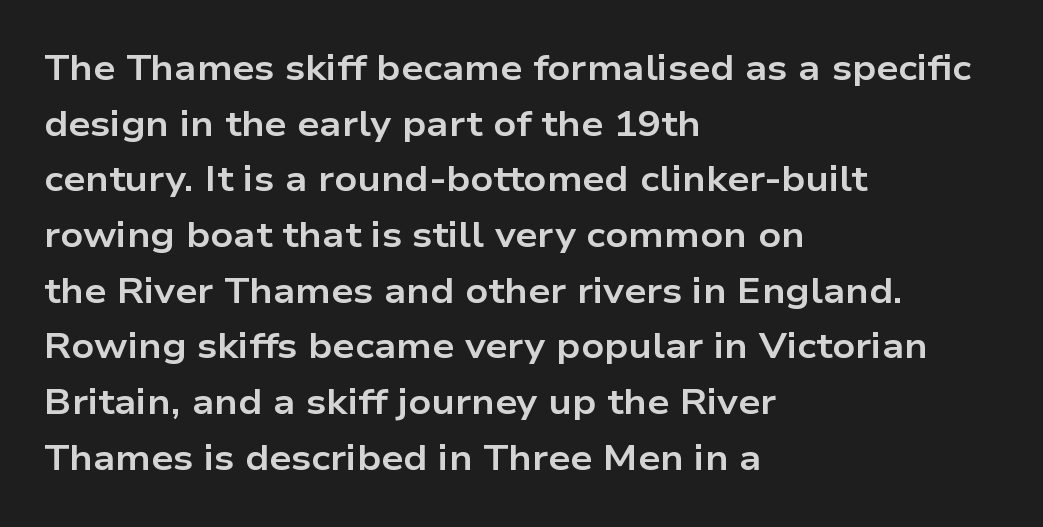
You could not count columns in this text — the font is proportionally spaced. Characters remain perfectly vertical along every line. Lines of text with bare space underneath. Alignment: flush left.
